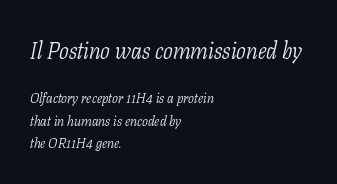
The image shows 23 px text type, italic (leaning right); set left-aligned, normal line spacing (1.6x), normal letter spacing, not underlined; the first (top) block is 1.64x larger.
